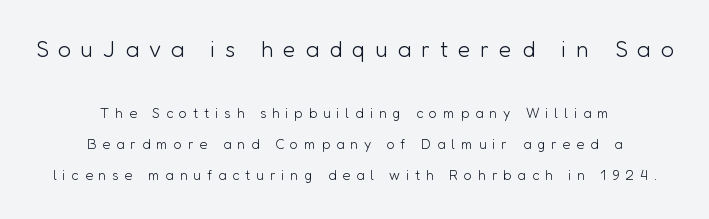
{"italic": "no", "bold": "no", "underline": "no", "align": "center", "line_spacing": "loose", "line_spacing_ratio": 2.23, "letter_spacing": "wide", "letter_spacing_em": 0.43, "larger_block": "first", "size_ratio": 1.64, "glyph_px": 23}
